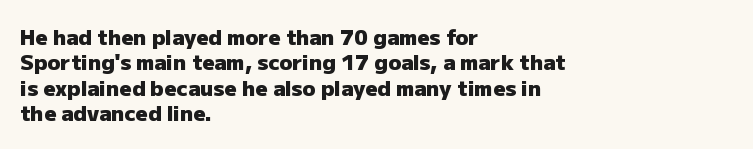
The image shows 21 px bold type, upright; set left-aligned, line spacing 1.21x, normal letter spacing, not underlined.
